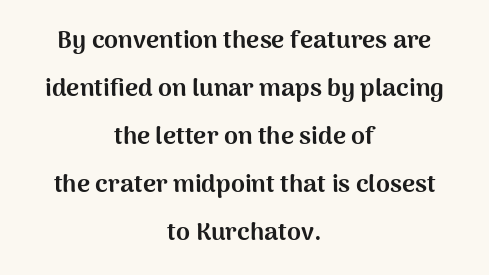
Lines of text with bare space underneath. This rendering uses center alignment, leaving both contours irregular but symmetric. Thick stems and heavy bowls — unmistakably bold. Does the leading feel generous? Absolutely, it's lavish. Between one letter and the next there's only the usual sliver of space.
